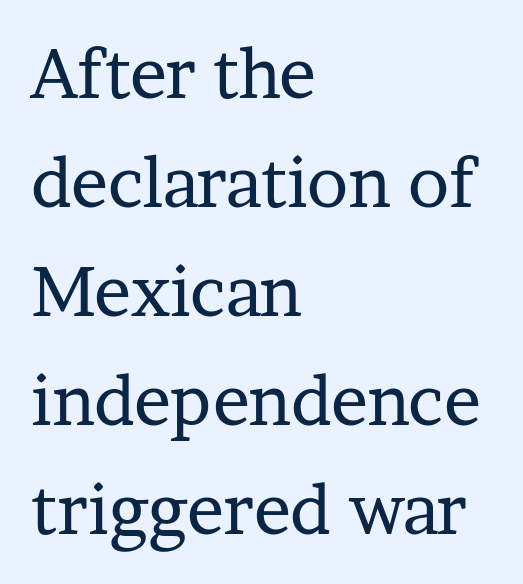
The image shows 69 px regular-weight serif type, upright; set left-aligned, normal line spacing (1.58x), normal letter spacing, not underlined; low stroke contrast and a medium x-height.
